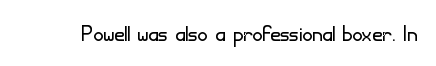
Unmarked baselines from the first word to the last. Posture: vertical. Look at the bottom of the vertical strokes: they stop flat, with no serifs. The font sits on the lighter half of the weight spectrum, regular included. This rendering leaves character spacing at its baseline value.
